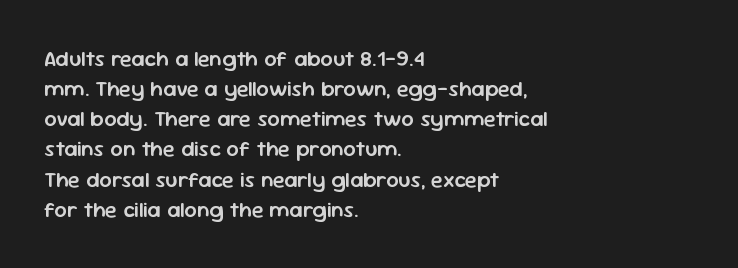
The image shows 22 px text type, upright; set left-aligned, normal line spacing (1.37x), normal letter spacing, not underlined.
